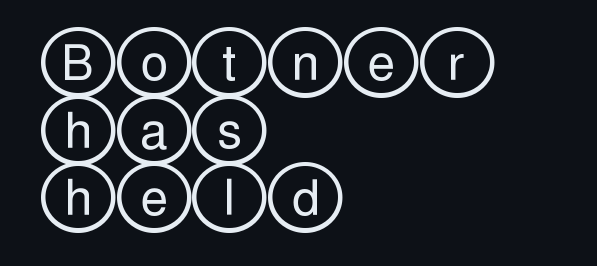
A bare baseline throughout the passage. In CSS terms this would be text-align: left. Honestly, the letter spacing is just normal — you wouldn't notice it. A typesetter would mark this as roman, not italic. A normal amount of white space separates one row of letters from the next.
